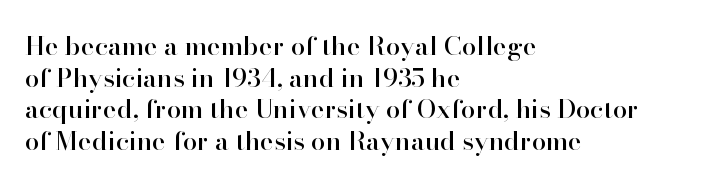
The lettering stays uniformly vertical, giving the passage a roman look. The baseline area is clear. The setting favours the left margin, as ordinary paragraphs usually do. These lines keep a tight, regular rhythm from letter to letter.
